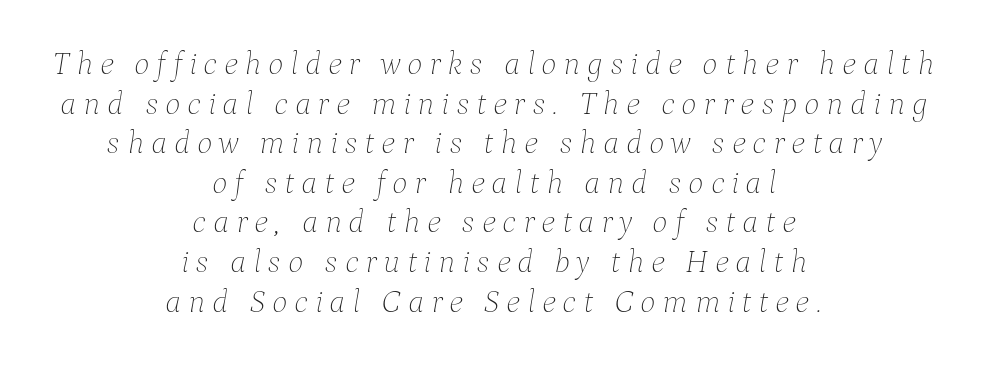
{"italic": "yes", "lean": "right", "slant_degrees": 9, "bold": "no", "weight": "thin", "width": "normal", "stroke_contrast": "low", "x_height": "medium", "monospaced": "no", "underline": "no", "align": "center", "line_spacing_ratio": 1.2, "letter_spacing": "wide", "letter_spacing_em": 0.2, "glyph_px": 33}
